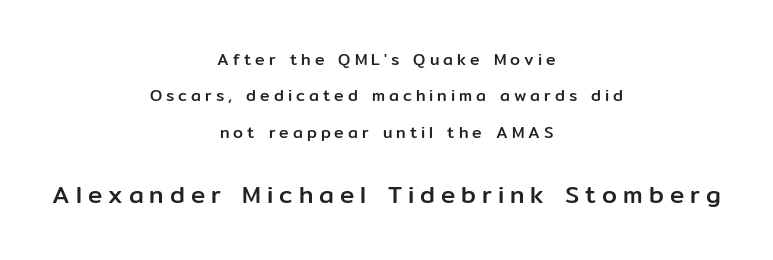
The image shows 24 px text type, upright; set centered, loose line spacing (2.28x), unusually wide letter spacing (+0.25 em), not underlined; the second (bottom) block is 1.5x larger.
